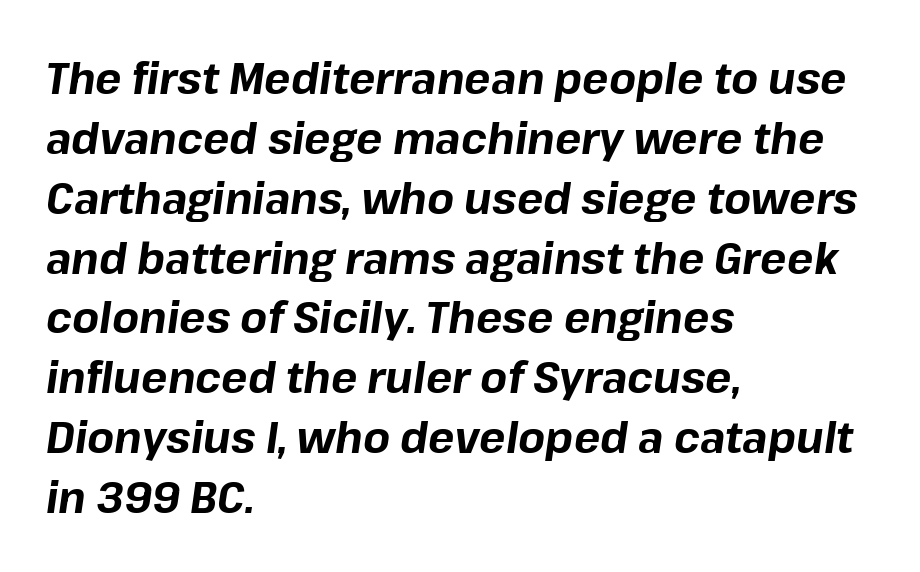
Q: Is the text bold? A: Yes.
Q: Is the text italic (slanted)? A: Yes, it leans right by about 8 degrees.
Q: Is the text underlined? A: No.
Q: How is the paragraph aligned? A: Left-aligned.
Q: Is the spacing between letters normal or unusually wide? A: Normal.
Q: Is the spacing between lines tight, normal or loose? A: Normal.
Q: Width (condensed, normal, or wide)? A: Normal.
Q: Stroke contrast? A: Low.
Q: x-height? A: Medium.
Q: Monospaced? A: No.
